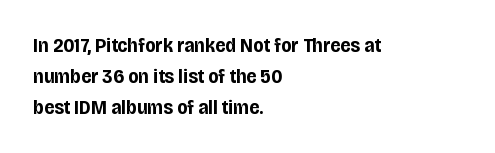
The image shows 20 px bold type, upright; set left-aligned, normal line spacing (1.54x), normal letter spacing, not underlined.
